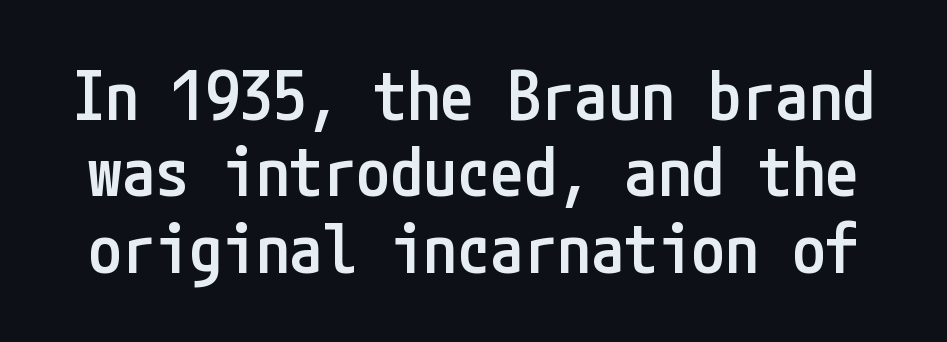
Q: Is the text bold? A: Semi-bold.
Q: Is the text italic (slanted)? A: No, it is upright.
Q: Is the typeface a serif or a sans-serif typeface? A: Sans-serif.
Q: Is the text underlined? A: No.
Q: Is the spacing between letters normal or unusually wide? A: Normal.
Q: Is the spacing between lines tight, normal or loose? A: Tight.
Q: Width (condensed, normal, or wide)? A: Condensed.
Q: Stroke contrast? A: Low.
Q: x-height? A: Medium.
